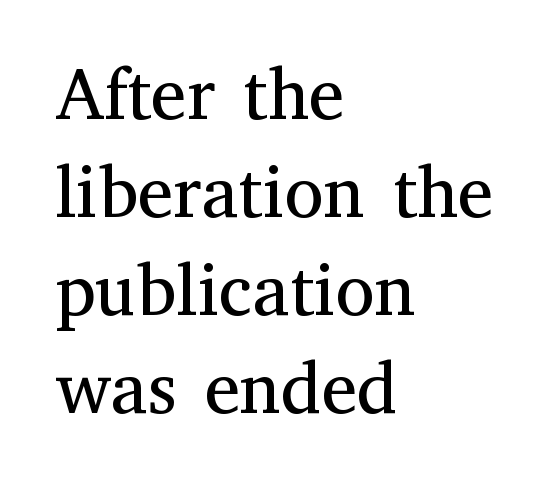
{"serif": "yes", "italic": "no", "bold": "no", "weight": "regular", "width": "normal", "stroke_contrast": "medium", "x_height": "medium", "monospaced": "no", "underline": "no", "align": "left", "line_spacing": "normal", "line_spacing_ratio": 1.36, "letter_spacing": "normal", "letter_spacing_em": 0.0, "glyph_px": 72}
